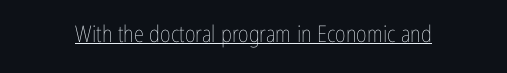
{"italic": "no", "bold": "no", "underline": "yes", "letter_spacing": "normal", "letter_spacing_em": 0.0, "glyph_px": 23}
